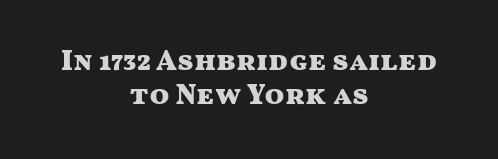
{"serif": "no", "italic": "no", "bold": "yes", "weight": "heavy", "width": "wide", "stroke_contrast": "medium", "x_height": "medium", "monospaced": "no", "underline": "no", "align": "center", "line_spacing_ratio": 1.16, "letter_spacing": "normal", "letter_spacing_em": 0.0, "glyph_px": 29}
